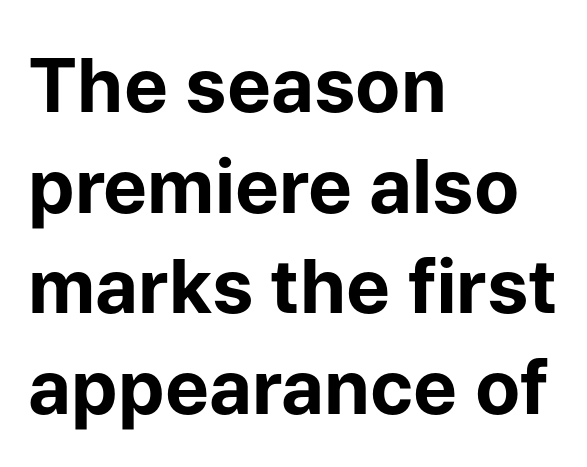
Q: Is the text bold? A: Yes.
Q: Is the text italic (slanted)? A: No, it is upright.
Q: Is the typeface a serif or a sans-serif typeface? A: Sans-serif.
Q: Is the text underlined? A: No.
Q: How is the paragraph aligned? A: Left-aligned.
Q: Is the spacing between letters normal or unusually wide? A: Normal.
Q: Is the spacing between lines tight, normal or loose? A: Normal.
Q: Width (condensed, normal, or wide)? A: Normal.
Q: Stroke contrast? A: Low.
Q: x-height? A: Medium.
Q: Monospaced? A: No.
